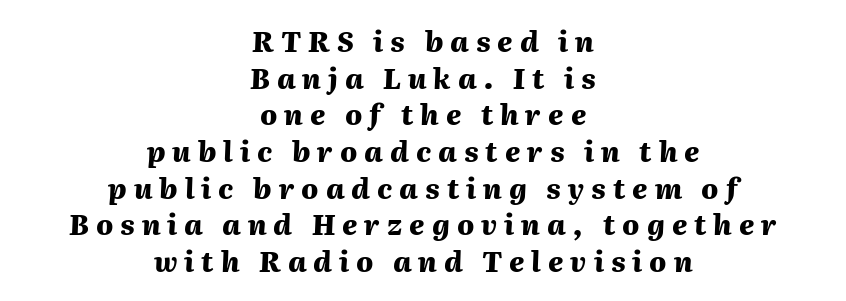
The image shows 28 px heavy type, italic (leaning right); set centered, normal line spacing (1.31x), unusually wide letter spacing (+0.25 em), not underlined; medium stroke contrast and a medium x-height.
